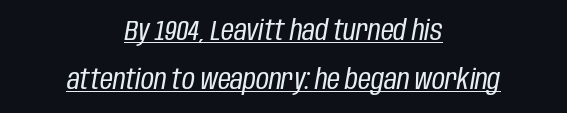
Q: Is the text bold? A: No.
Q: Is the text italic (slanted)? A: Yes, it leans right by about 10 degrees.
Q: Is the text underlined? A: Yes.
Q: How is the paragraph aligned? A: Centered.
Q: Is the spacing between letters normal or unusually wide? A: Normal.
Q: Width (condensed, normal, or wide)? A: Condensed.
Q: Stroke contrast? A: Low.
Q: x-height? A: Large.
Q: Monospaced? A: No.
